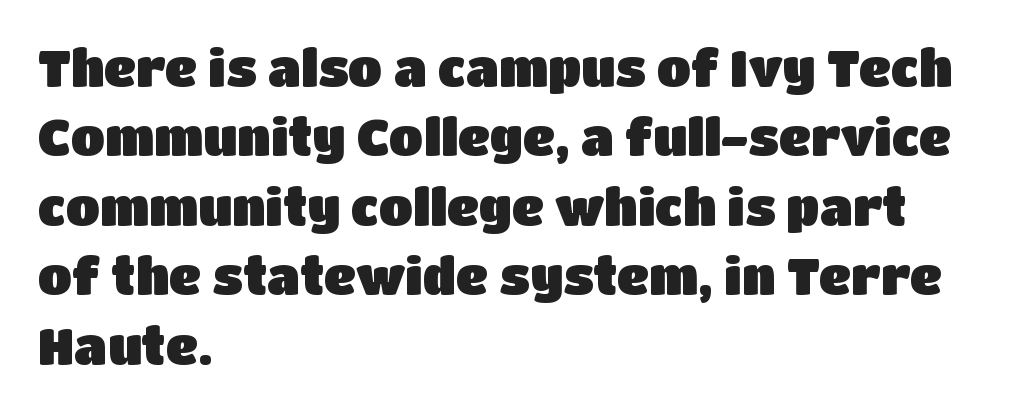
Q: Is the text italic (slanted)? A: No, it is upright.
Q: Is the typeface a serif or a sans-serif typeface? A: Sans-serif.
Q: Is the text underlined? A: No.
Q: How is the paragraph aligned? A: Left-aligned.
Q: Is the spacing between letters normal or unusually wide? A: Normal.
Q: Is the spacing between lines tight, normal or loose? A: Normal.
Q: Width (condensed, normal, or wide)? A: Normal.
Q: Stroke contrast? A: Low.
Q: x-height? A: Large.
Q: Monospaced? A: No.
